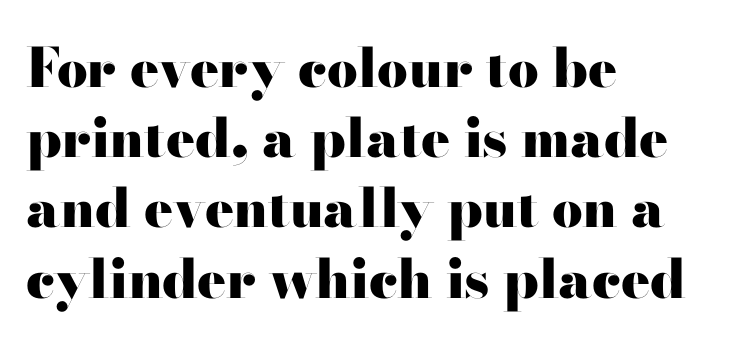
The image shows 54 px heavy, wide serif type, upright; set left-aligned, normal line spacing (1.3x), normal letter spacing, not underlined; high stroke contrast and a small x-height.
